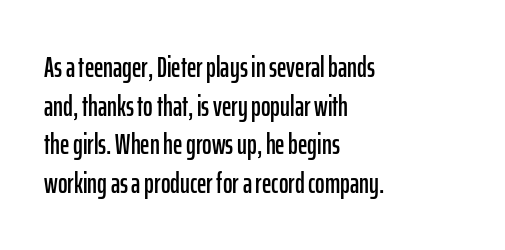
The image shows 29 px condensed sans-serif type, upright; set left-aligned, normal line spacing (1.33x), normal letter spacing, not underlined; low stroke contrast and a medium x-height.
